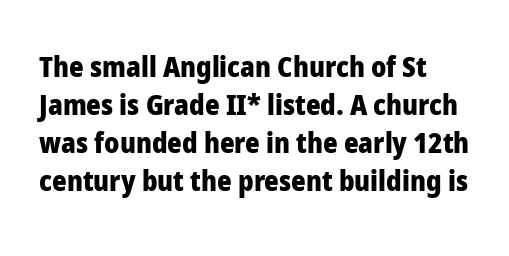
{"serif": "no", "italic": "no", "bold": "yes", "weight": "heavy", "width": "normal", "stroke_contrast": "low", "x_height": "medium", "monospaced": "no", "underline": "no", "align": "left", "line_spacing": "normal", "line_spacing_ratio": 1.36, "letter_spacing": "normal", "letter_spacing_em": 0.0, "glyph_px": 28}
